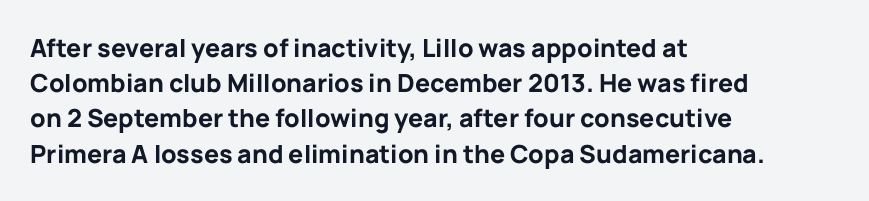
Here the glyphs are tracked normally, forming tight word shapes. Posture: upright roman. Plain, unruled lines of type. Leading matches the norm, producing a regular column.
